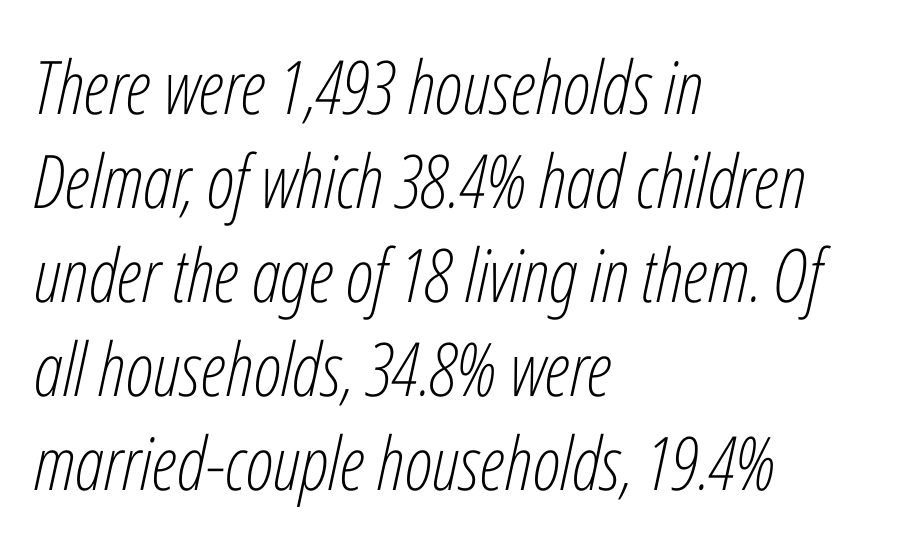
The image shows 74 px light, condensed type, italic (leaning right); set left-aligned, normal line spacing (1.27x), normal letter spacing, not underlined; low stroke contrast and a medium x-height.
